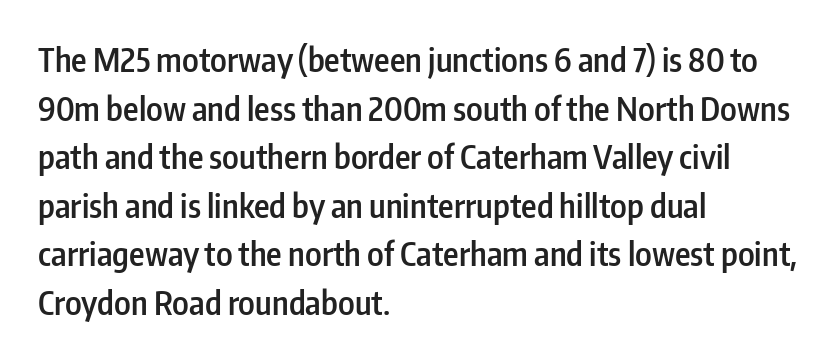
Q: Is the text bold? A: Semi-bold.
Q: Is the text italic (slanted)? A: No, it is upright.
Q: Is the typeface a serif or a sans-serif typeface? A: Sans-serif.
Q: Is the text underlined? A: No.
Q: How is the paragraph aligned? A: Left-aligned.
Q: Is the spacing between letters normal or unusually wide? A: Normal.
Q: Is the spacing between lines tight, normal or loose? A: Normal.
Q: Width (condensed, normal, or wide)? A: Condensed.
Q: Stroke contrast? A: Low.
Q: x-height? A: Medium.
Q: Monospaced? A: No.
